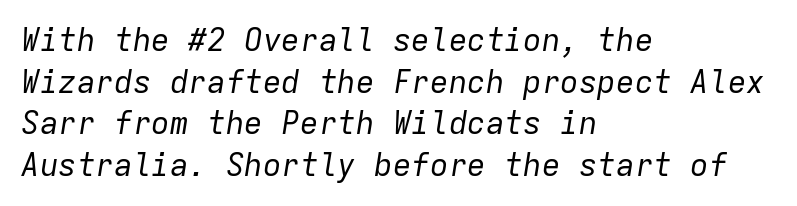
{"italic": "yes", "lean": "right", "slant_degrees": 9, "bold": "no", "weight": "regular", "width": "normal", "stroke_contrast": "low", "x_height": "medium", "monospaced": "yes", "underline": "no", "align": "left", "line_spacing": "normal", "line_spacing_ratio": 1.34, "letter_spacing": "normal", "letter_spacing_em": 0.0, "glyph_px": 31}
